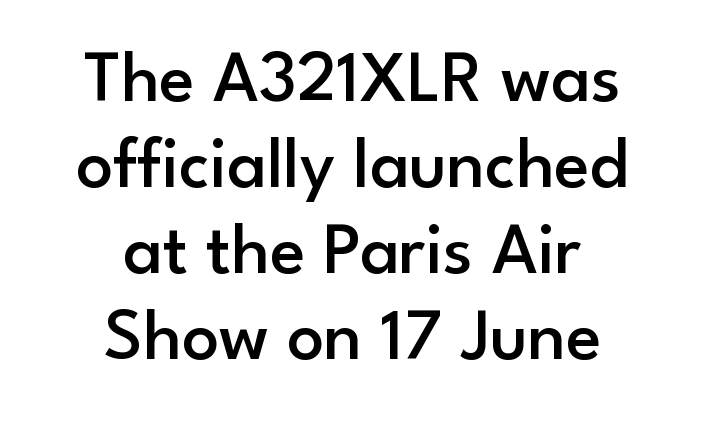
The image shows 73 px semibold sans-serif type, upright; set centered, line spacing 1.18x, normal letter spacing, not underlined; low stroke contrast and a small x-height.
